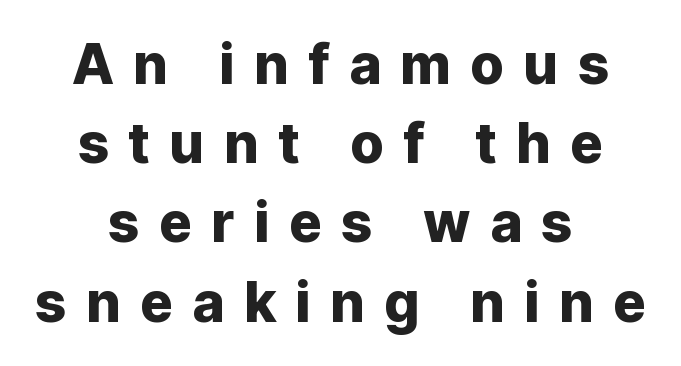
Q: Is the text italic (slanted)? A: No, it is upright.
Q: Is the typeface a serif or a sans-serif typeface? A: Sans-serif.
Q: Is the text underlined? A: No.
Q: How is the paragraph aligned? A: Centered.
Q: Is the spacing between letters normal or unusually wide? A: Unusually wide.
Q: Is the spacing between lines tight, normal or loose? A: Normal.
Q: Width (condensed, normal, or wide)? A: Normal.
Q: Stroke contrast? A: Low.
Q: x-height? A: Medium.
Q: Monospaced? A: No.
